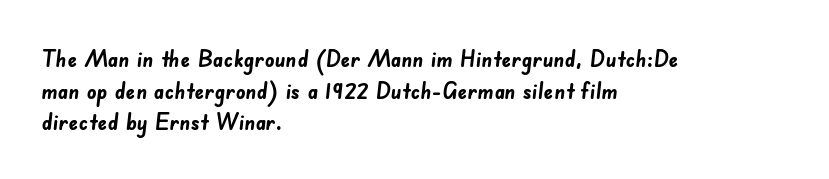
The image shows 24 px bold type; set left-aligned, normal line spacing (1.32x), normal letter spacing, not underlined.
